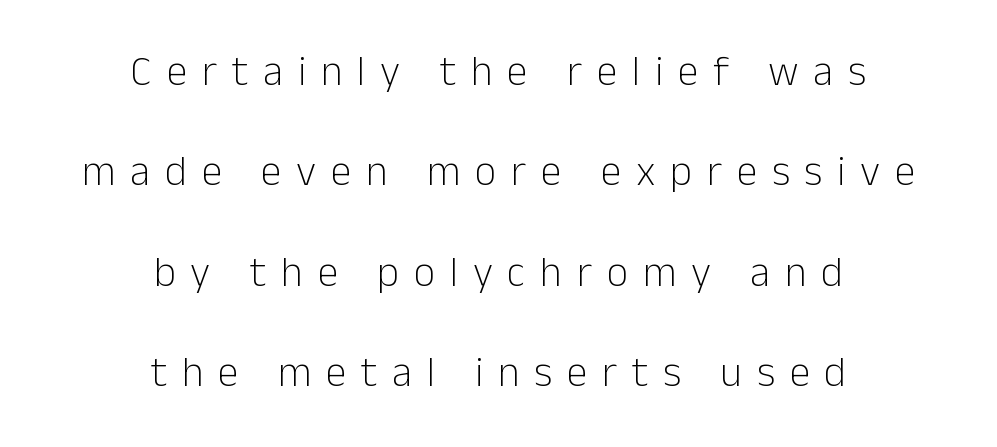
{"serif": "no", "italic": "no", "bold": "no", "weight": "light", "width": "normal", "stroke_contrast": "low", "x_height": "medium", "monospaced": "no", "underline": "no", "align": "center", "line_spacing": "loose", "line_spacing_ratio": 2.39, "letter_spacing": "wide", "letter_spacing_em": 0.35, "glyph_px": 42}
